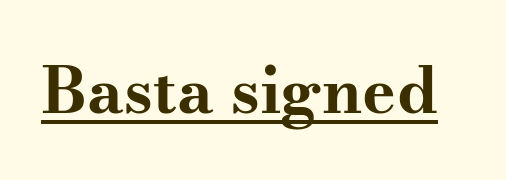
{"serif": "yes", "italic": "no", "bold": "yes", "weight": "bold", "width": "wide", "stroke_contrast": "medium", "x_height": "small", "monospaced": "no", "underline": "yes", "letter_spacing": "normal", "letter_spacing_em": 0.0, "glyph_px": 64}
